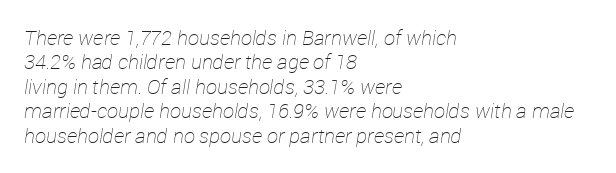
Q: Is the text bold? A: No.
Q: Is the text italic (slanted)? A: Yes, it leans right by about 12 degrees.
Q: Is the text underlined? A: No.
Q: How is the paragraph aligned? A: Left-aligned.
Q: Is the spacing between letters normal or unusually wide? A: Normal.
